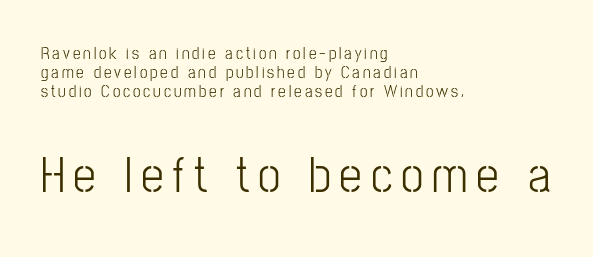
This rendering features lettering with no underline. Typographically, this falls in the sans-serif category. The vertical gap from one line to the next is small. Scale increases going downward across the two blocks.
